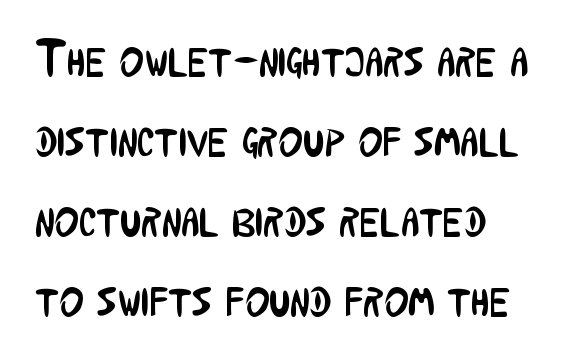
Q: Is the text bold? A: No.
Q: Is the text italic (slanted)? A: No, it is upright.
Q: Is the typeface a serif or a sans-serif typeface? A: Sans-serif.
Q: Is the text underlined? A: No.
Q: Is the spacing between letters normal or unusually wide? A: Normal.
Q: Is the spacing between lines tight, normal or loose? A: Normal.
Q: Width (condensed, normal, or wide)? A: Condensed.
Q: Stroke contrast? A: Low.
Q: x-height? A: Medium.
Q: Monospaced? A: No.
